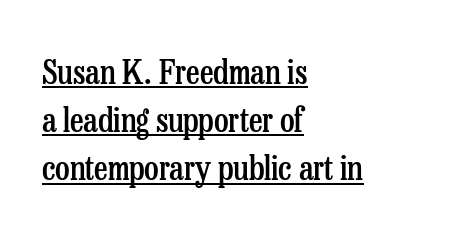
This is serif lettering, the kind often seen in printed books. Evenly set lines give the paragraph a standard silhouette. Quick note: underline on. The compositor pushed each line to the left boundary.
